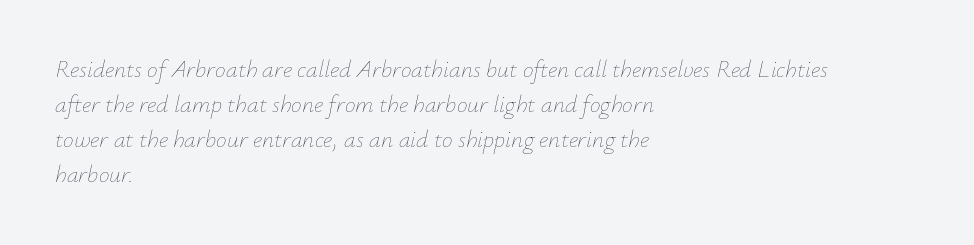
The font is comparable to plain body text, perhaps lighter. The baseline area is clear. The ragged edge is on the right, which tells us the setting is flush left. Emphasis-style slanted type is in use. No extra tracking has been applied to these lines.
